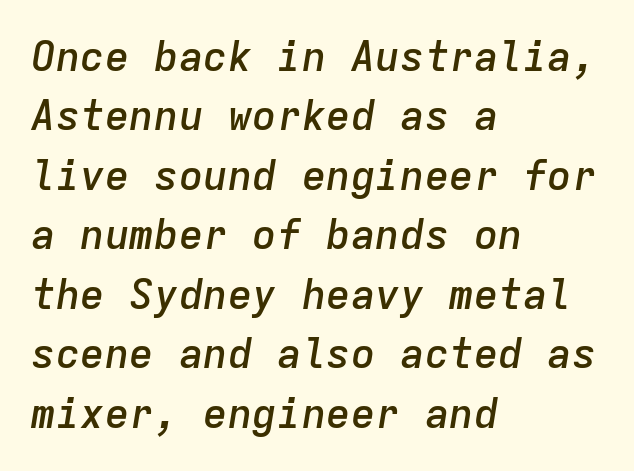
{"italic": "yes", "lean": "right", "slant_degrees": 9, "bold": "semi", "weight": "semibold", "width": "normal", "stroke_contrast": "low", "x_height": "medium", "monospaced": "yes", "underline": "no", "align": "left", "line_spacing": "normal", "line_spacing_ratio": 1.45, "letter_spacing": "normal", "letter_spacing_em": 0.0, "glyph_px": 41}
